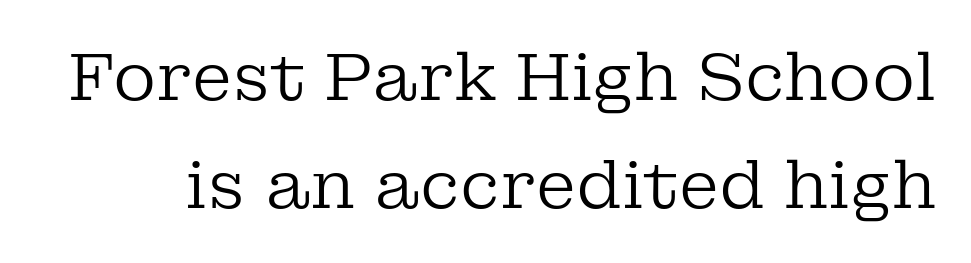
{"serif": "yes", "italic": "no", "bold": "no", "weight": "regular", "width": "normal", "stroke_contrast": "low", "x_height": "medium", "monospaced": "no", "underline": "no", "line_spacing": "normal", "line_spacing_ratio": 1.63, "letter_spacing": "normal", "letter_spacing_em": 0.0, "glyph_px": 66}
